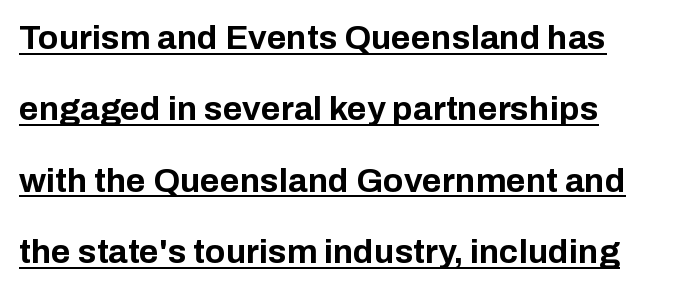
Italic? Not at all — the glyphs are vertical. Has an underline been added? It has. The tracking reads as untouched default to a designer's eye. This block would shrink considerably if given ordinary leading; it's expanded now. The characters display no serif detailing; their extremities are plain. Looks like regular typesetting: each glyph gets only the width it needs.
